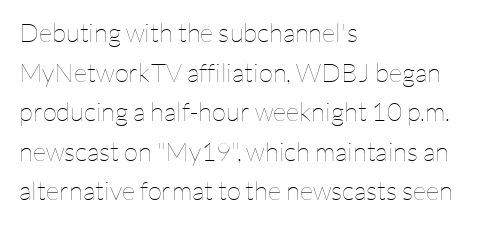
Q: Is the text bold? A: No.
Q: Is the text italic (slanted)? A: No, it is upright.
Q: Is the text underlined? A: No.
Q: How is the paragraph aligned? A: Left-aligned.
Q: Is the spacing between letters normal or unusually wide? A: Normal.
Q: Is the spacing between lines tight, normal or loose? A: Normal.
